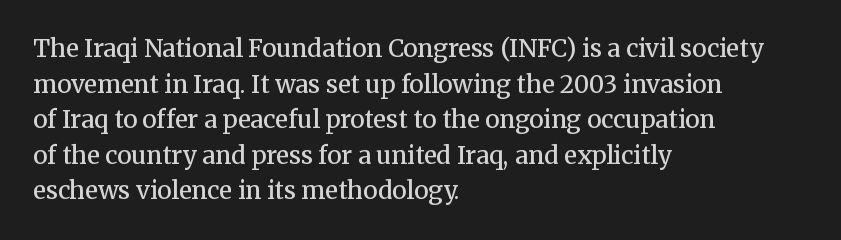
A semibold gives these letters moderate extra thickness, short of bold. Line spacing here is normal. Short note: letters normally spaced. Designer's note — italics off, roman on. A clean baseline with only descenders dipping below it. Line beginnings align vertically; line endings do not.
